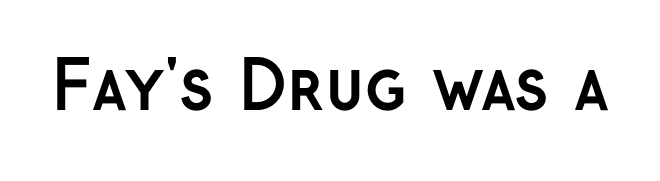
A clean baseline with only descenders dipping below it. The font's upright variant was chosen for this text. The face used here is rendered with its standard letterfit. The rendering uses a bold face; every stroke is thick and dark. The characters display no serif detailing; their extremities are plain. The passage shown is typed in a proportional face where columns would drift.
